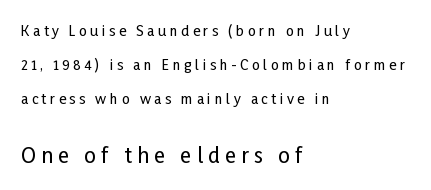
The image shows 21 px text type, upright; set left-aligned, loose line spacing (2.43x), unusually wide letter spacing (+0.25 em), not underlined; the second (bottom) block is 1.5x larger.
